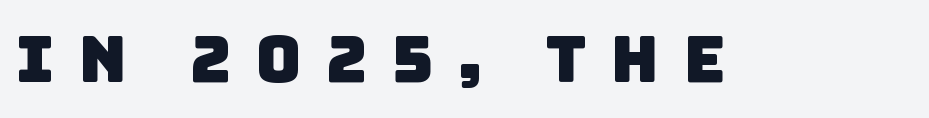
{"serif": "no", "width": "normal", "stroke_contrast": "low", "x_height": "large", "monospaced": "no", "underline": "no", "letter_spacing": "wide", "letter_spacing_em": 0.38, "glyph_px": 64}
